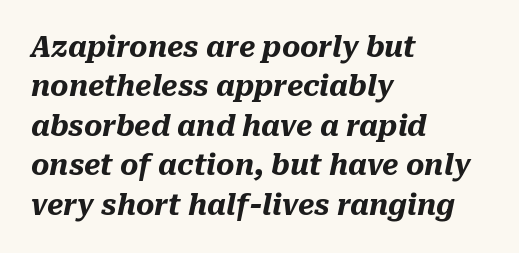
The image shows 28 px heavy type, italic (leaning right); set left-aligned, normal line spacing (1.41x), normal letter spacing, not underlined; medium stroke contrast and a medium x-height.
